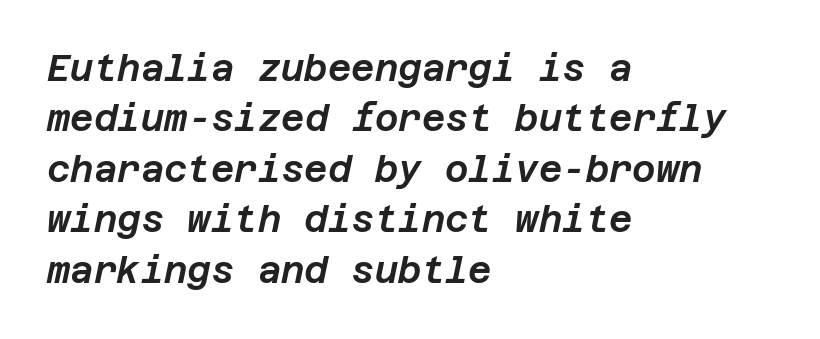
Q: Is the text italic (slanted)? A: Yes, it leans right by about 12 degrees.
Q: Is the text underlined? A: No.
Q: How is the paragraph aligned? A: Left-aligned.
Q: Is the spacing between letters normal or unusually wide? A: Normal.
Q: Is the spacing between lines tight, normal or loose? A: Normal.
Q: Width (condensed, normal, or wide)? A: Normal.
Q: Stroke contrast? A: Low.
Q: x-height? A: Large.
